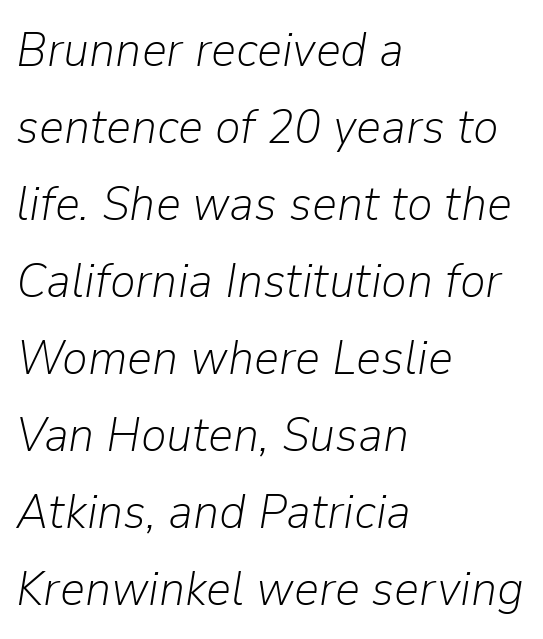
Think of a printed novel: that variable character pitch is what you see here. Clear beneath every line of the passage. In terms of posture, this sample is oblique. Think standard paragraph weight, or any step lighter than that. How are the letters spaced? Ordinarily, with no added tracking.
